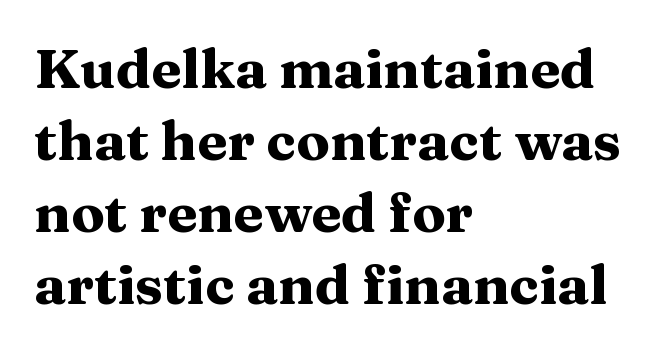
The image shows 55 px heavy, wide serif type, upright; set left-aligned, normal line spacing (1.31x), normal letter spacing, not underlined; medium stroke contrast and a medium x-height.
